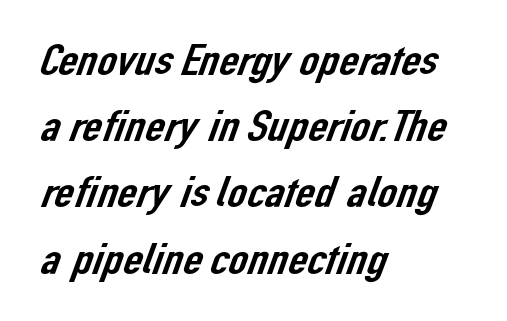
{"serif": "no", "width": "normal", "stroke_contrast": "low", "x_height": "medium", "monospaced": "no", "underline": "no", "align": "left", "line_spacing": "normal", "line_spacing_ratio": 1.54, "letter_spacing": "normal", "letter_spacing_em": 0.0, "glyph_px": 43}
